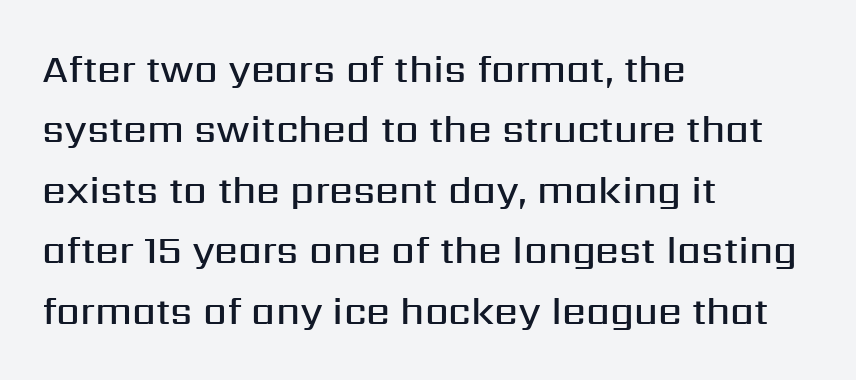
A sans-serif font was chosen for this passage. Note the varied advance widths — an 'i' is clearly narrower than an 'm'. The letters sit at their default tracking, neither squeezed nor spread. This sample uses an upright cut, with every glyph sitting square on the baseline. The text block is weighted toward the left margin, trailing off unevenly rightward. Whoever set this chose a conventional vertical rhythm.
